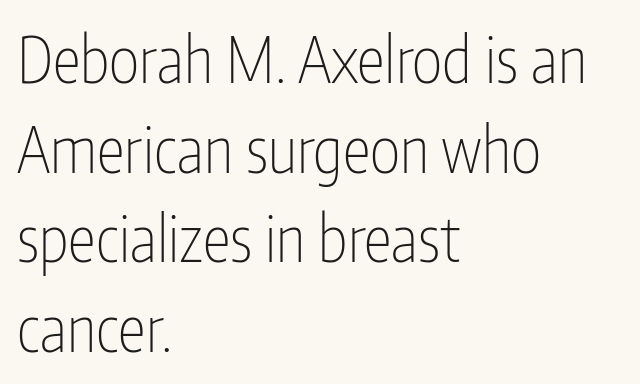
Type style note: lacks serifs. The letterforms sit shoulder to shoulder at normal distance. How would I describe the line gaps? Plain and ordinary. Unmarked baselines from the first word to the last.
